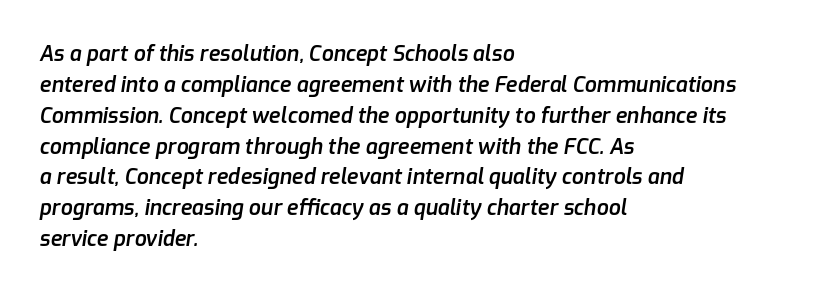
The image shows 21 px text type, italic (leaning right); set left-aligned, normal line spacing (1.47x), normal letter spacing, not underlined.
